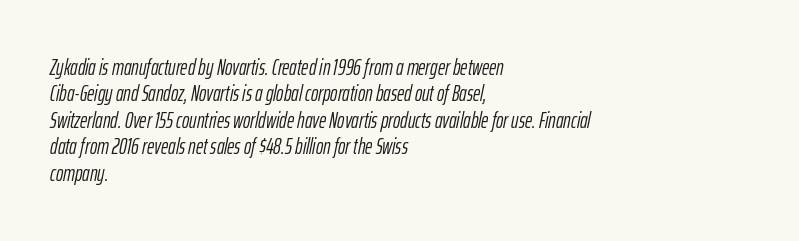
The lettering tilts uniformly, giving the passage an italic look. This is not heavy type; no bold has been used. Horizontal alignment here is leftward, the default for most running prose. Honestly, the letter spacing is just normal — you wouldn't notice it. Rule under the text: the space is simply empty.
